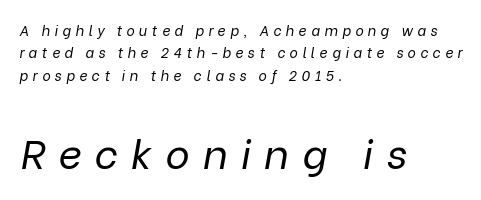
Q: Is the text bold? A: No.
Q: Is the text italic (slanted)? A: Yes, it leans right by about 9 degrees.
Q: Is the text underlined? A: No.
Q: How is the paragraph aligned? A: Left-aligned.
Q: Is the spacing between letters normal or unusually wide? A: Unusually wide.
Q: Is the spacing between lines tight, normal or loose? A: Normal.
Q: Which block of text is set in a larger size, the first (top) or the second (bottom)? A: The second (bottom) one.
Q: Width (condensed, normal, or wide)? A: Normal.
Q: Stroke contrast? A: Low.
Q: x-height? A: Medium.
Q: Monospaced? A: No.
